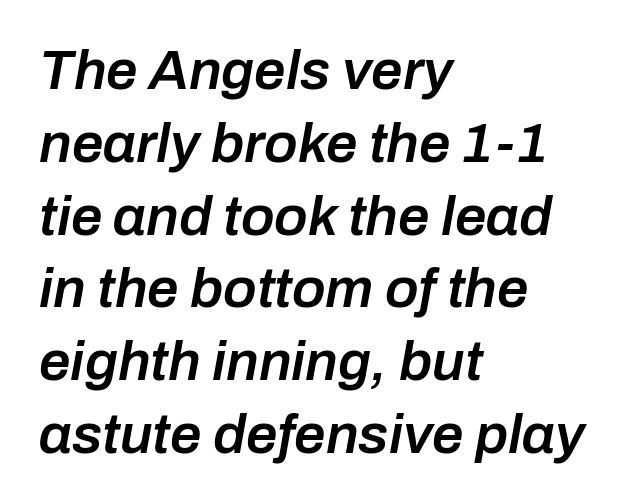
{"italic": "yes", "lean": "right", "slant_degrees": 10, "bold": "semi", "weight": "semibold", "width": "normal", "stroke_contrast": "low", "x_height": "medium", "monospaced": "no", "underline": "no", "align": "left", "line_spacing": "normal", "line_spacing_ratio": 1.3, "letter_spacing": "normal", "letter_spacing_em": 0.0, "glyph_px": 56}
